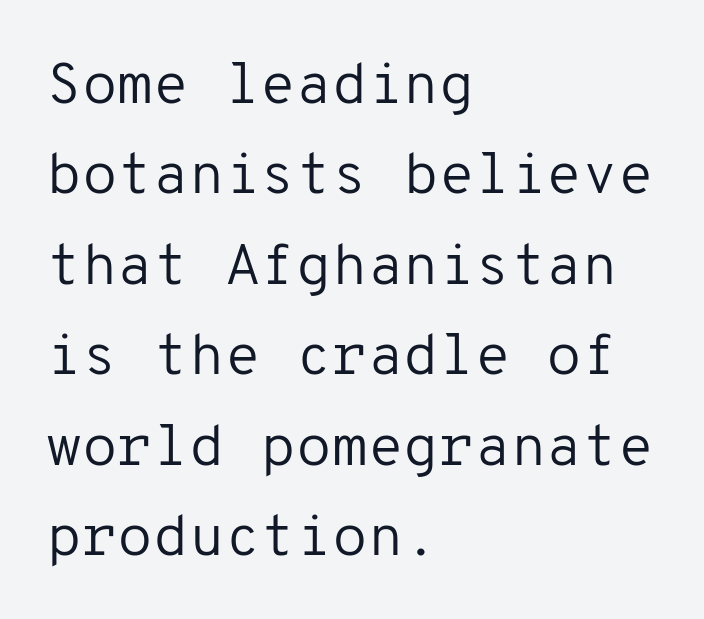
The face used here is monospaced, like something from a code editor. The passage shown is not bold in any degree. Line spacing here is normal. Posture: vertical. The designer went with a sans here, leaving each stem footless. This rendering uses left alignment, leaving the right contour irregular.
